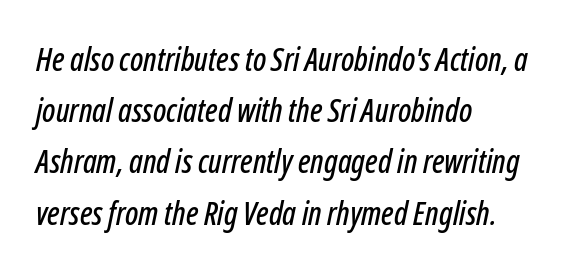
The face used here is proportionally spaced, like ordinary book or web type. Line beginnings align vertically; line endings do not. In terms of leading, this rendering sits right in the middle. Just letters on the line, the space beneath them empty. These lines were composed using italics. The line texture is even and compact thanks to regular tracking.
